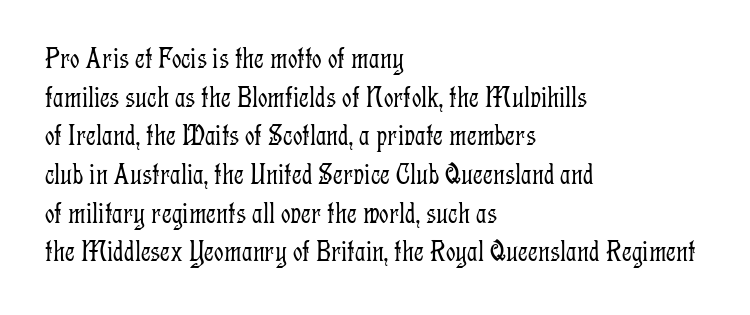
{"serif": "yes", "italic": "no", "bold": "no", "weight": "light", "width": "condensed", "stroke_contrast": "low", "x_height": "medium", "monospaced": "no", "underline": "no", "align": "left", "line_spacing": "normal", "line_spacing_ratio": 1.29, "letter_spacing": "normal", "letter_spacing_em": 0.0, "glyph_px": 30}
